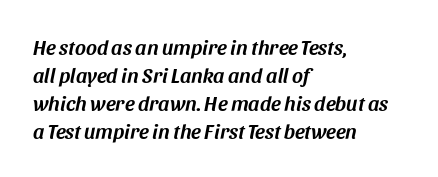
Q: Is the text italic (slanted)? A: Yes, it leans right by about 11 degrees.
Q: Is the text underlined? A: No.
Q: How is the paragraph aligned? A: Left-aligned.
Q: Is the spacing between letters normal or unusually wide? A: Normal.
Q: Is the spacing between lines tight, normal or loose? A: Normal.
